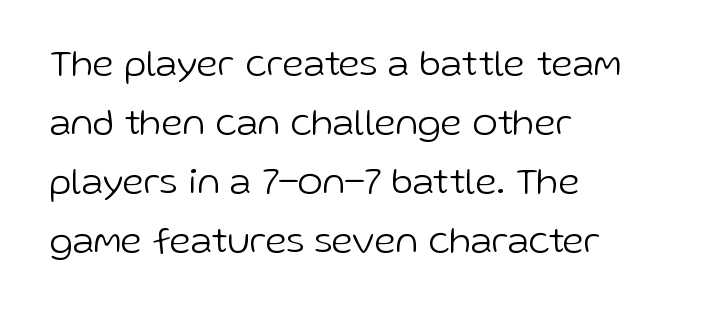
Q: Is the text bold? A: No.
Q: Is the text italic (slanted)? A: No, it is upright.
Q: Is the typeface a serif or a sans-serif typeface? A: Sans-serif.
Q: Is the text underlined? A: No.
Q: How is the paragraph aligned? A: Left-aligned.
Q: Is the spacing between letters normal or unusually wide? A: Normal.
Q: Is the spacing between lines tight, normal or loose? A: Normal.
Q: Width (condensed, normal, or wide)? A: Normal.
Q: Stroke contrast? A: Low.
Q: x-height? A: Medium.
Q: Monospaced? A: No.
